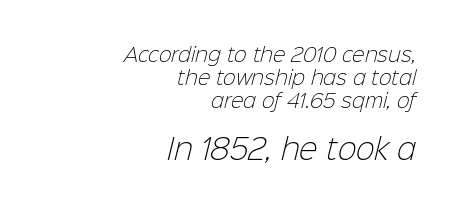
The image shows 28 px light sans-serif type; set right-aligned, line spacing 1.2x, normal letter spacing, not underlined; the second (bottom) block is 1.47x larger; low stroke contrast and a medium x-height.
